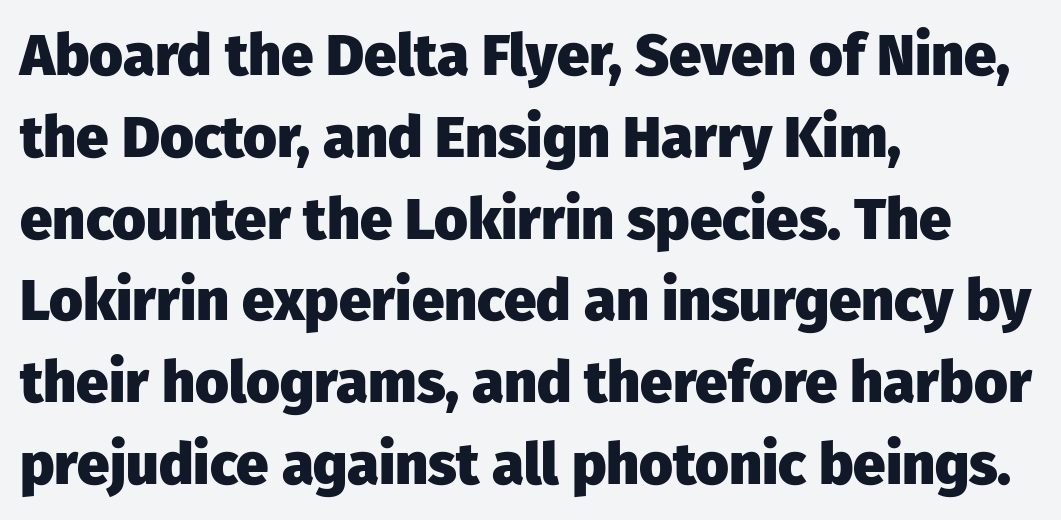
The image shows 58 px heavy sans-serif type, upright; set left-aligned, normal line spacing (1.41x), normal letter spacing, not underlined; low stroke contrast and a medium x-height.
